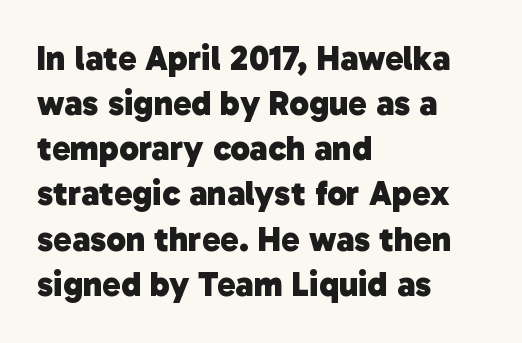
Q: Is the text bold? A: Yes.
Q: Is the typeface a serif or a sans-serif typeface? A: Sans-serif.
Q: Is the text underlined? A: No.
Q: How is the paragraph aligned? A: Left-aligned.
Q: Is the spacing between letters normal or unusually wide? A: Normal.
Q: Is the spacing between lines tight, normal or loose? A: Normal.
Q: Width (condensed, normal, or wide)? A: Normal.
Q: Stroke contrast? A: Low.
Q: x-height? A: Medium.
Q: Monospaced? A: No.
